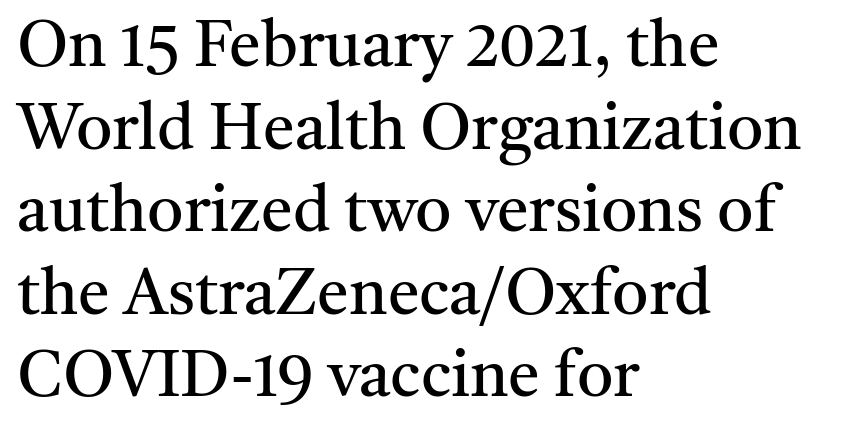
{"serif": "yes", "italic": "no", "bold": "no", "weight": "regular", "width": "normal", "stroke_contrast": "medium", "x_height": "medium", "monospaced": "no", "underline": "no", "align": "left", "line_spacing": "normal", "line_spacing_ratio": 1.29, "letter_spacing": "normal", "letter_spacing_em": 0.0, "glyph_px": 64}
